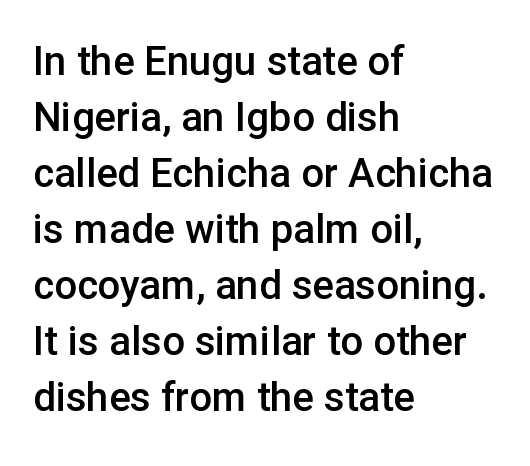
Q: Is the text bold? A: Semi-bold.
Q: Is the text italic (slanted)? A: No, it is upright.
Q: Is the typeface a serif or a sans-serif typeface? A: Sans-serif.
Q: Is the text underlined? A: No.
Q: How is the paragraph aligned? A: Left-aligned.
Q: Is the spacing between letters normal or unusually wide? A: Normal.
Q: Is the spacing between lines tight, normal or loose? A: Normal.
Q: Width (condensed, normal, or wide)? A: Normal.
Q: Stroke contrast? A: Low.
Q: x-height? A: Medium.
Q: Monospaced? A: No.
